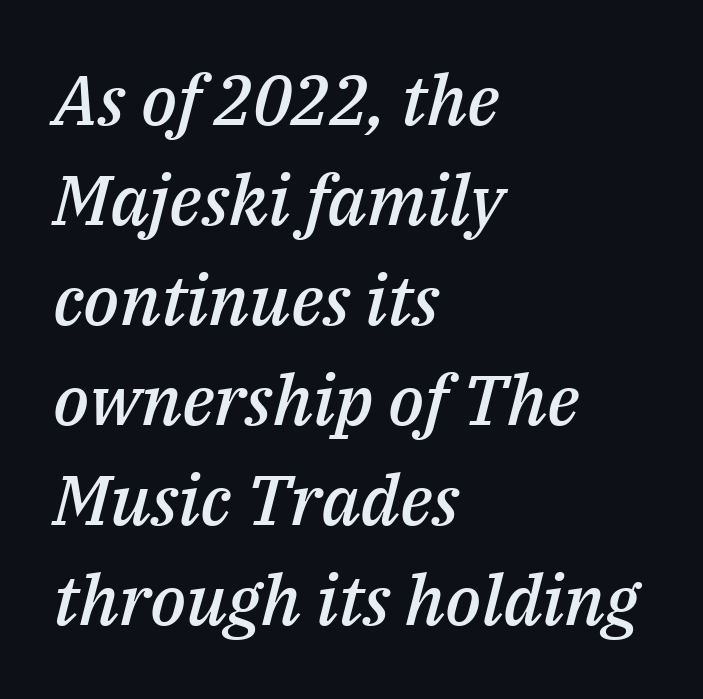
The image shows 70 px semibold type, italic (leaning right); set left-aligned, normal line spacing (1.43x), normal letter spacing, not underlined; medium stroke contrast and a medium x-height.
